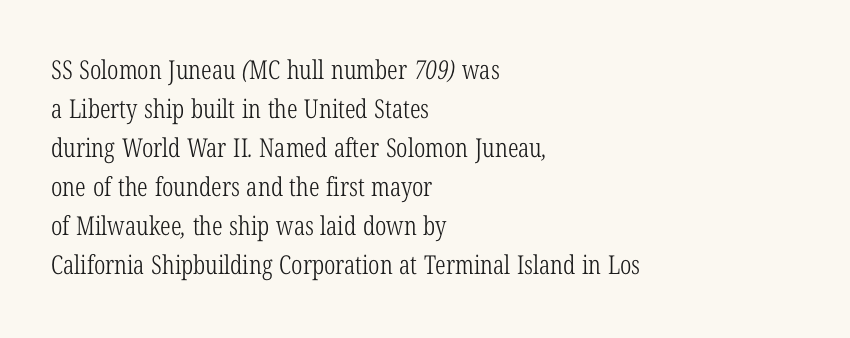
The image shows 26 px text type; set left-aligned, normal line spacing (1.5x), normal letter spacing, not underlined.
